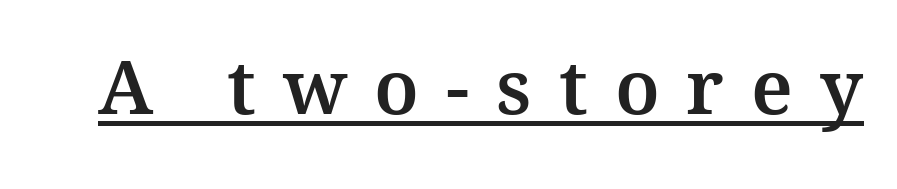
Q: Is the text italic (slanted)? A: No, it is upright.
Q: Is the typeface a serif or a sans-serif typeface? A: Serif.
Q: Is the text underlined? A: Yes.
Q: Is the spacing between letters normal or unusually wide? A: Unusually wide.
Q: Width (condensed, normal, or wide)? A: Normal.
Q: Stroke contrast? A: Medium.
Q: x-height? A: Medium.
Q: Monospaced? A: No.
